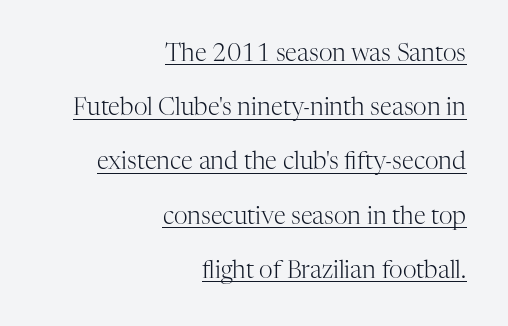
Q: Is the text bold? A: No.
Q: Is the text italic (slanted)? A: No, it is upright.
Q: Is the text underlined? A: Yes.
Q: How is the paragraph aligned? A: Right-aligned.
Q: Is the spacing between letters normal or unusually wide? A: Normal.
Q: Is the spacing between lines tight, normal or loose? A: Loose.
